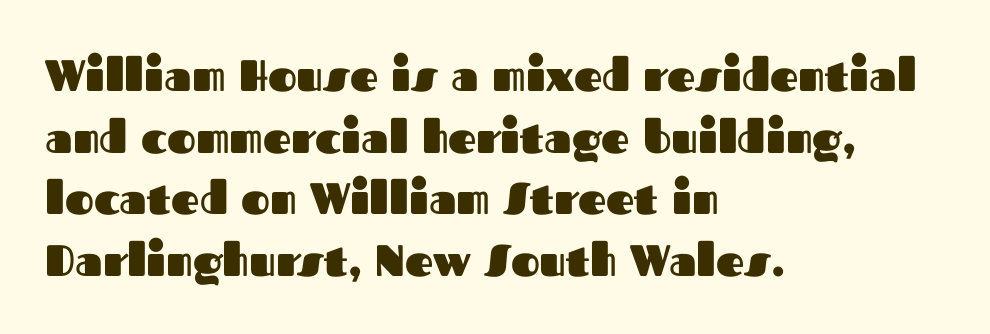
The image shows 44 px heavy sans-serif type, upright; set left-aligned, normal line spacing (1.4x), normal letter spacing, not underlined; medium stroke contrast and a medium x-height.
